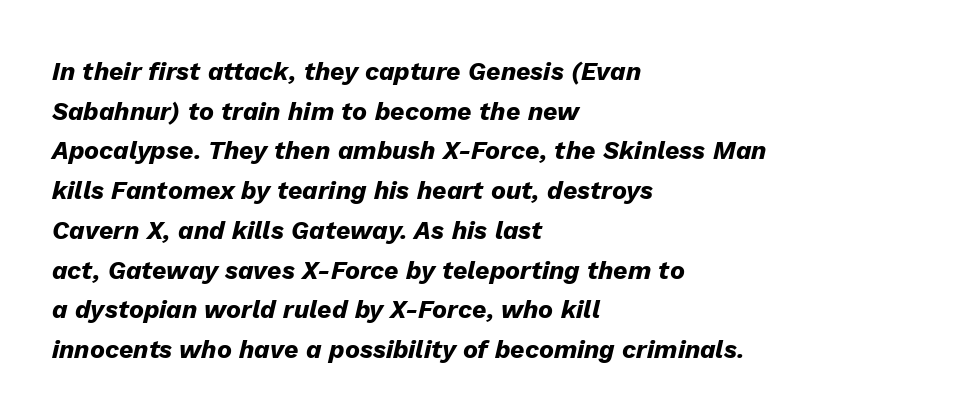
Q: Is the text bold? A: Yes.
Q: Is the text italic (slanted)? A: Yes, it leans right by about 13 degrees.
Q: Is the text underlined? A: No.
Q: How is the paragraph aligned? A: Left-aligned.
Q: Is the spacing between letters normal or unusually wide? A: Normal.
Q: Is the spacing between lines tight, normal or loose? A: Normal.
